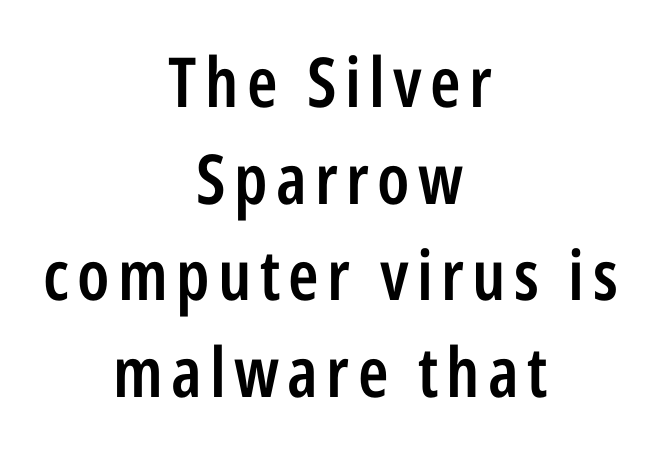
Q: Is the text bold? A: Semi-bold.
Q: Is the text italic (slanted)? A: No, it is upright.
Q: Is the typeface a serif or a sans-serif typeface? A: Sans-serif.
Q: Is the text underlined? A: No.
Q: How is the paragraph aligned? A: Centered.
Q: Is the spacing between lines tight, normal or loose? A: Normal.
Q: Width (condensed, normal, or wide)? A: Condensed.
Q: Stroke contrast? A: Low.
Q: x-height? A: Medium.
Q: Monospaced? A: No.
